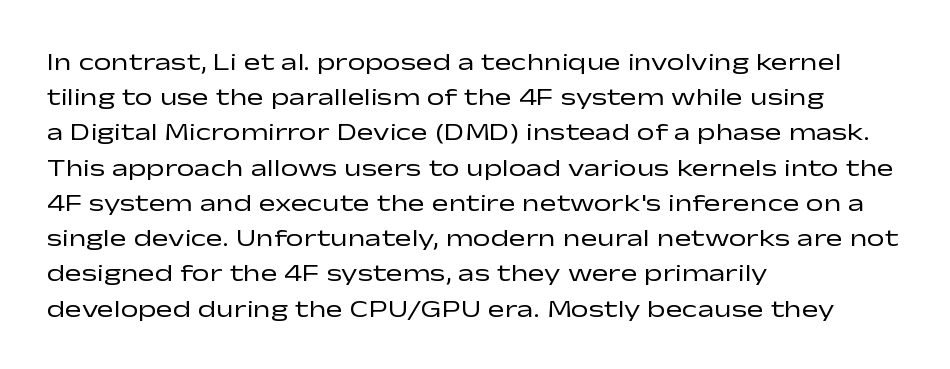
The image shows 25 px text type, upright; set left-aligned, normal line spacing (1.41x), normal letter spacing, not underlined.
